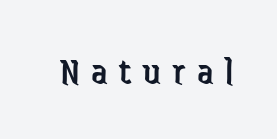
The image shows 40 px regular-weight, condensed sans-serif type, upright; set unusually wide letter spacing (+0.29 em), not underlined; low stroke contrast and a medium x-height.
